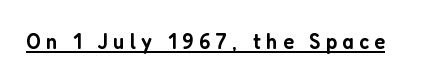
{"italic": "no", "bold": "semi", "underline": "yes", "letter_spacing": "wide", "letter_spacing_em": 0.23, "glyph_px": 23}
